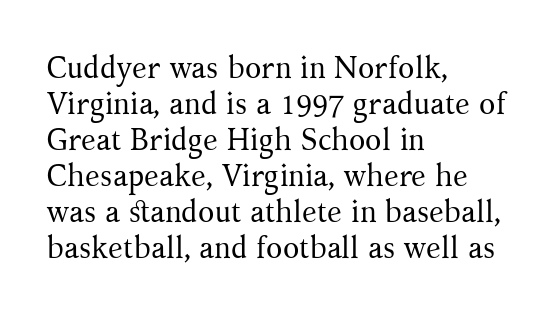
The image shows 30 px regular-weight serif type, upright; set left-aligned, line spacing 1.2x, normal letter spacing, not underlined; medium stroke contrast and a medium x-height.
